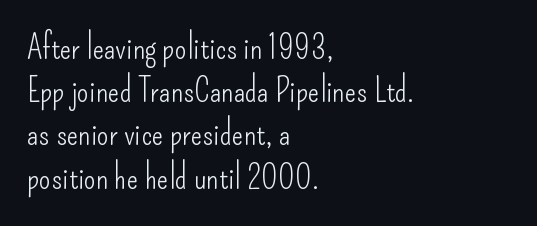
{"serif": "no", "italic": "no", "bold": "no", "weight": "light", "width": "condensed", "stroke_contrast": "low", "x_height": "small", "monospaced": "no", "underline": "no", "align": "left", "line_spacing": "normal", "line_spacing_ratio": 1.27, "letter_spacing": "normal", "letter_spacing_em": 0.0, "glyph_px": 34}
